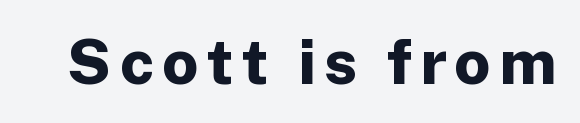
{"serif": "no", "italic": "no", "bold": "yes", "weight": "bold", "width": "normal", "stroke_contrast": "low", "x_height": "medium", "monospaced": "no", "underline": "no", "glyph_px": 63}
